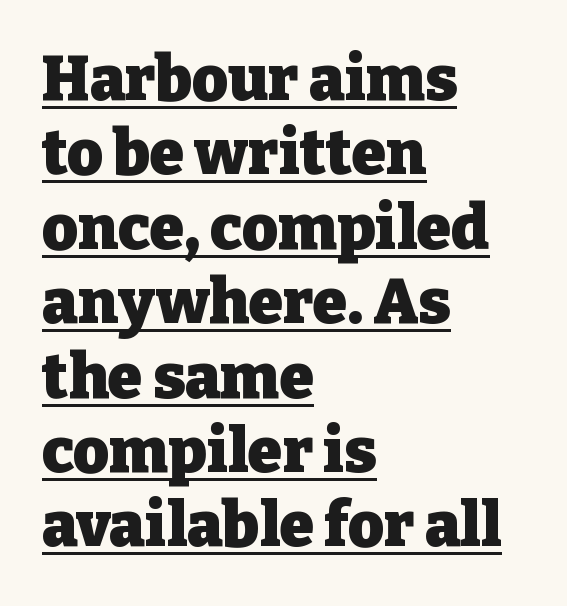
Q: Is the text bold? A: Yes.
Q: Is the text italic (slanted)? A: No, it is upright.
Q: Is the typeface a serif or a sans-serif typeface? A: Serif.
Q: Is the text underlined? A: Yes.
Q: How is the paragraph aligned? A: Left-aligned.
Q: Is the spacing between letters normal or unusually wide? A: Normal.
Q: Width (condensed, normal, or wide)? A: Normal.
Q: Stroke contrast? A: Low.
Q: x-height? A: Medium.
Q: Monospaced? A: No.
